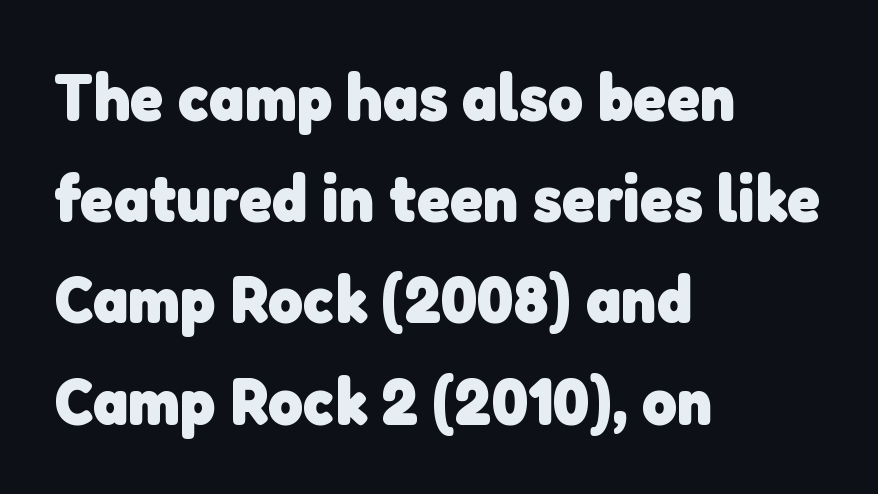
The image shows 67 px heavy sans-serif type; set left-aligned, normal line spacing (1.51x), normal letter spacing, not underlined; low stroke contrast and a medium x-height.
